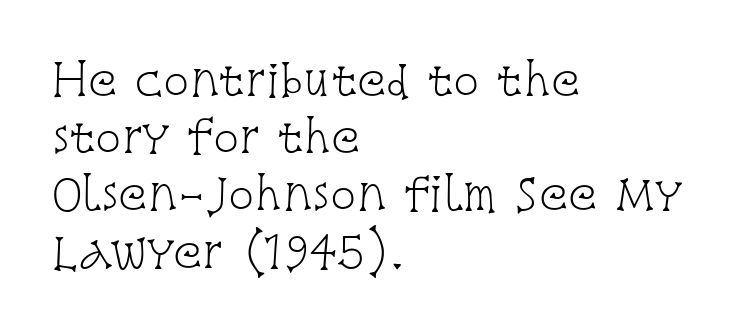
{"serif": "yes", "italic": "no", "bold": "no", "weight": "light", "width": "condensed", "stroke_contrast": "low", "x_height": "large", "monospaced": "no", "underline": "no", "align": "left", "line_spacing": "normal", "line_spacing_ratio": 1.33, "letter_spacing": "normal", "letter_spacing_em": 0.0, "glyph_px": 43}
